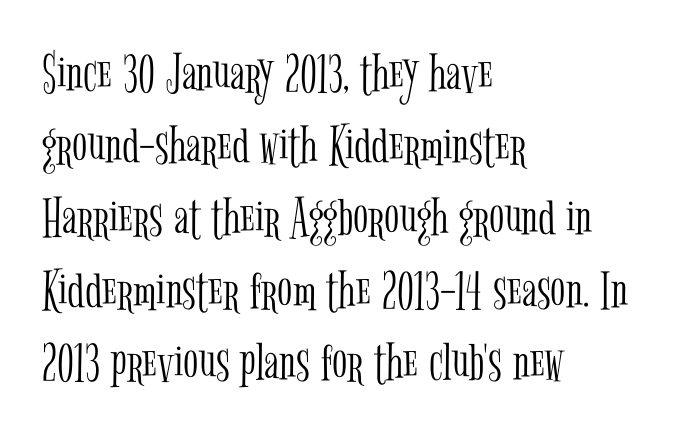
Q: Is the text bold? A: No.
Q: Is the text italic (slanted)? A: No, it is upright.
Q: Is the typeface a serif or a sans-serif typeface? A: Serif.
Q: Is the text underlined? A: No.
Q: How is the paragraph aligned? A: Left-aligned.
Q: Is the spacing between letters normal or unusually wide? A: Normal.
Q: Is the spacing between lines tight, normal or loose? A: Normal.
Q: Width (condensed, normal, or wide)? A: Condensed.
Q: Stroke contrast? A: Low.
Q: x-height? A: Medium.
Q: Monospaced? A: No.
